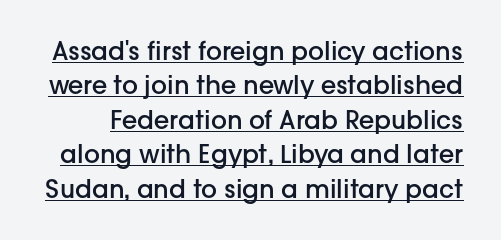
{"italic": "no", "bold": "semi", "underline": "yes", "line_spacing": "normal", "line_spacing_ratio": 1.38, "letter_spacing": "normal", "letter_spacing_em": 0.0, "glyph_px": 25}
